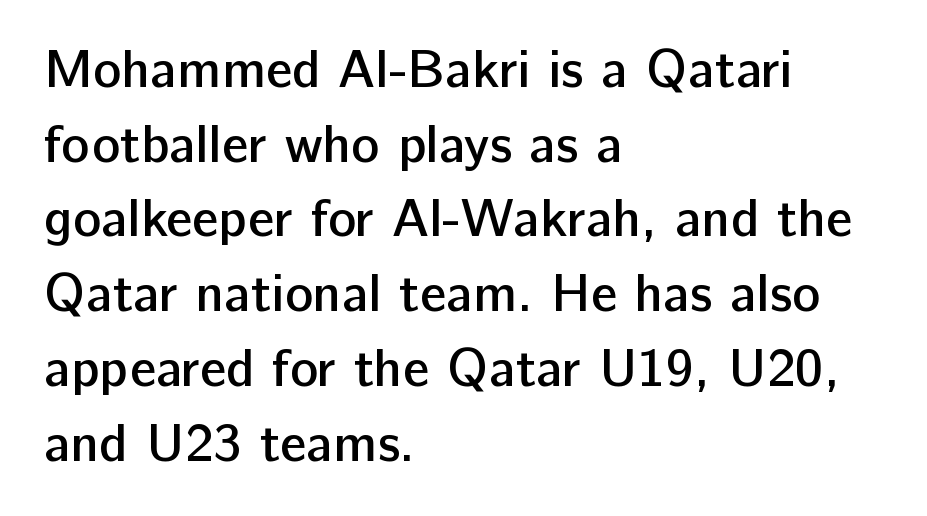
{"serif": "no", "italic": "no", "bold": "semi", "weight": "semibold", "width": "normal", "stroke_contrast": "low", "x_height": "medium", "monospaced": "no", "underline": "no", "align": "left", "line_spacing": "normal", "line_spacing_ratio": 1.41, "letter_spacing": "normal", "letter_spacing_em": 0.0, "glyph_px": 53}
